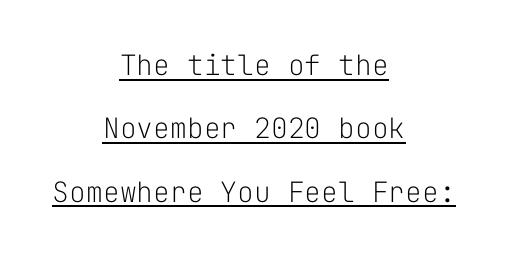
The image shows 28 px light sans-serif type, upright, monospaced; set centered, loose line spacing (2.26x), normal letter spacing, underlined; low stroke contrast and a medium x-height.
